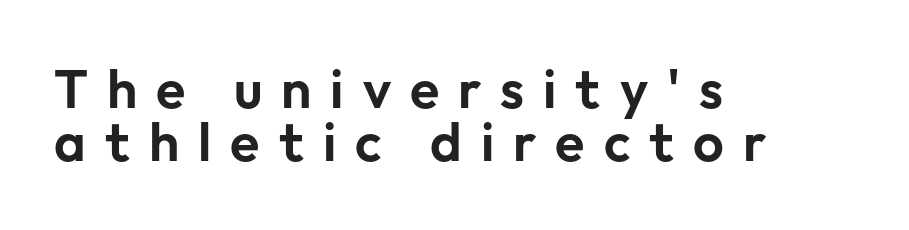
{"serif": "no", "italic": "no", "width": "normal", "stroke_contrast": "low", "x_height": "medium", "monospaced": "no", "underline": "no", "align": "left", "line_spacing": "tight", "line_spacing_ratio": 0.98, "letter_spacing": "wide", "letter_spacing_em": 0.35, "glyph_px": 54}
